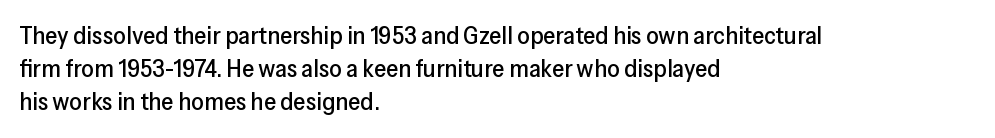
Q: Is the text italic (slanted)? A: No, it is upright.
Q: Is the text underlined? A: No.
Q: How is the paragraph aligned? A: Left-aligned.
Q: Is the spacing between letters normal or unusually wide? A: Normal.
Q: Is the spacing between lines tight, normal or loose? A: Normal.
